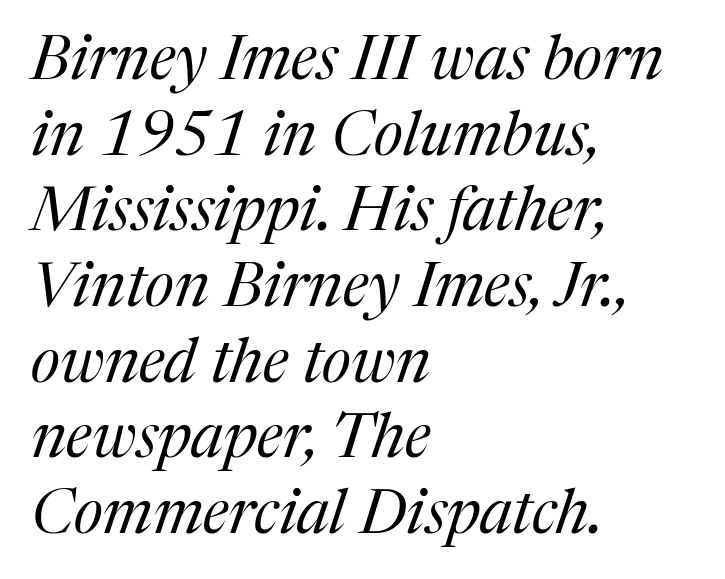
{"serif": "yes", "italic": "yes", "lean": "right", "slant_degrees": 17, "bold": "no", "weight": "regular", "width": "normal", "stroke_contrast": "medium", "x_height": "medium", "monospaced": "no", "underline": "no", "align": "left", "line_spacing_ratio": 1.22, "letter_spacing": "normal", "letter_spacing_em": 0.0, "glyph_px": 62}
